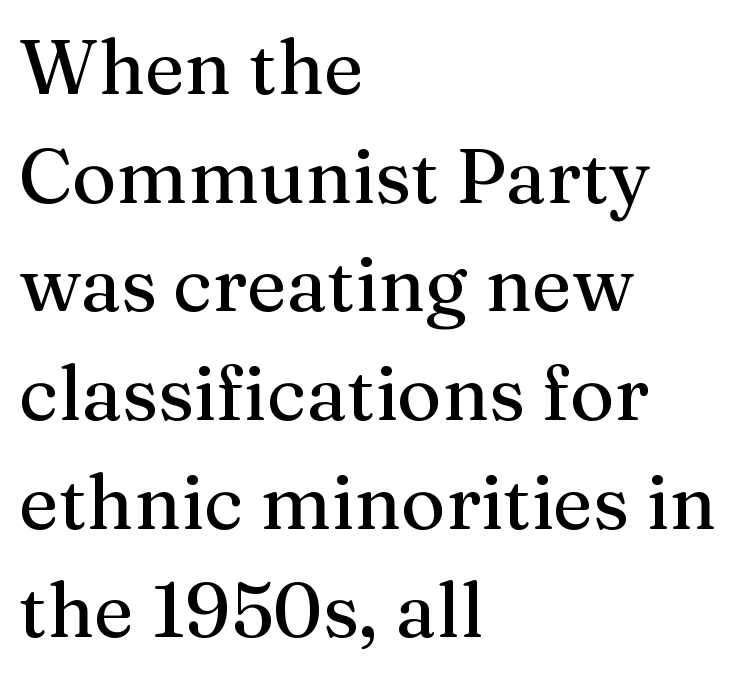
The image shows 76 px serif type, upright; set left-aligned, normal line spacing (1.43x), normal letter spacing, not underlined; medium stroke contrast and a medium x-height.
